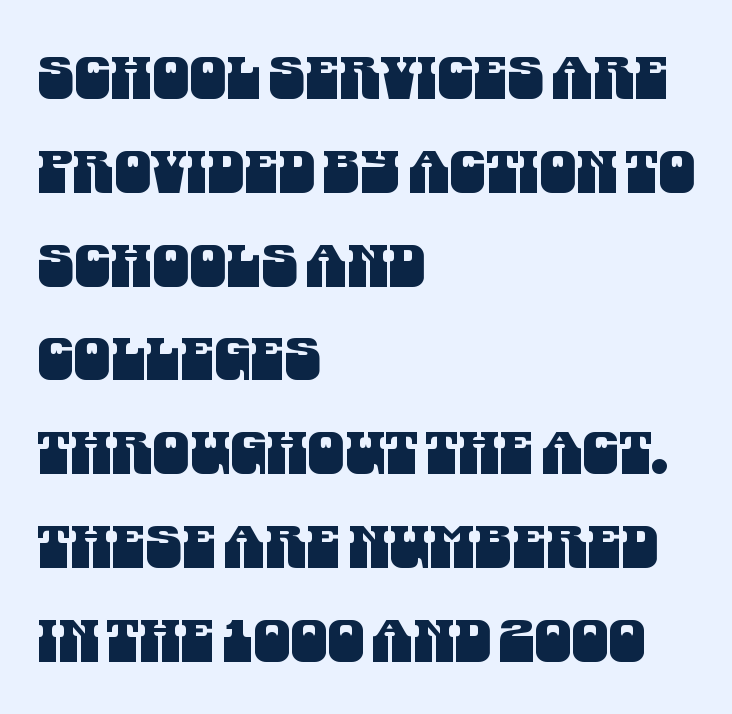
The image shows 59 px condensed sans-serif type; set left-aligned, normal line spacing (1.59x), normal letter spacing, not underlined; medium stroke contrast and a large x-height.
